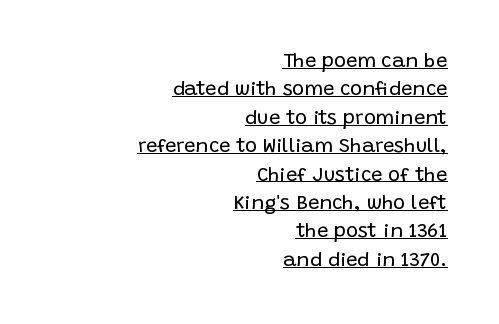
The passage is arranged like a letterhead date or caption credit — flush right. The letters sit at their default tracking, neither squeezed nor spread. The lettering stays uniformly vertical, giving the passage a roman look. The characters are drawn with everyday or finer stroke widths. What decoration does the sample have? An underline. Rows of type keep a routine distance in the vertical direction.
